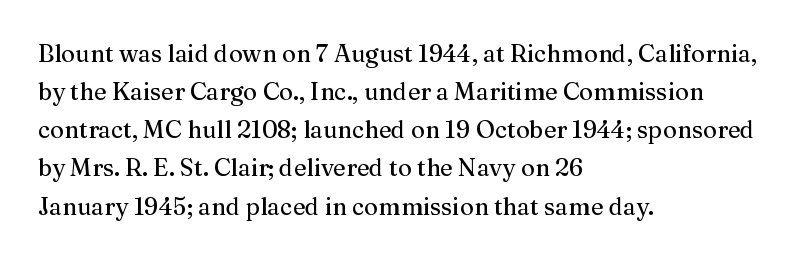
Q: Is the text italic (slanted)? A: No, it is upright.
Q: Is the text underlined? A: No.
Q: How is the paragraph aligned? A: Left-aligned.
Q: Is the spacing between letters normal or unusually wide? A: Normal.
Q: Is the spacing between lines tight, normal or loose? A: Normal.
